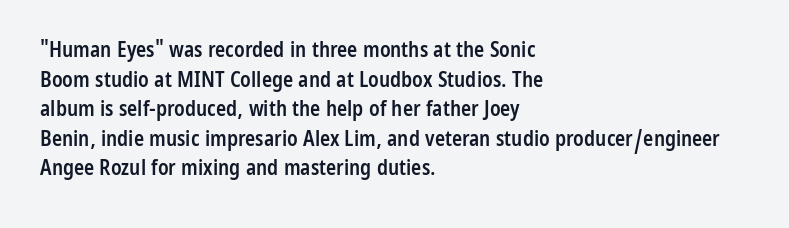
If you measured baseline to baseline, you'd find a middling distance. No italicization has been applied; the sample stays upright. If you drew a ruler down the left edge, every line would touch it. Has an underline been added? It has not. Semibold letterforms, between regular and bold. Here the glyphs are tracked normally, forming tight word shapes.
